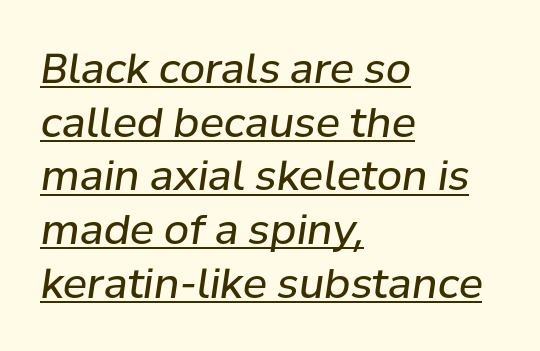
These lines were composed using italics. Here the designer chose a conventional face with non-uniform glyph widths. Honestly, the row spacing looks completely unremarkable. Stems here are at most as thick as an everyday book face. A classic flush-left, rag-right setting is used for this passage.
